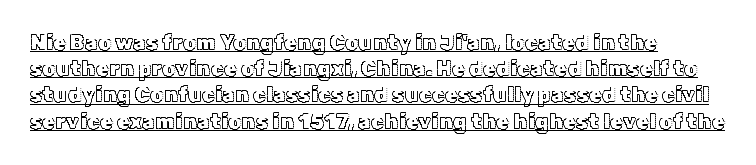
{"italic": "no", "underline": "yes", "line_spacing": "normal", "line_spacing_ratio": 1.25, "letter_spacing": "normal", "letter_spacing_em": 0.0, "glyph_px": 21}
